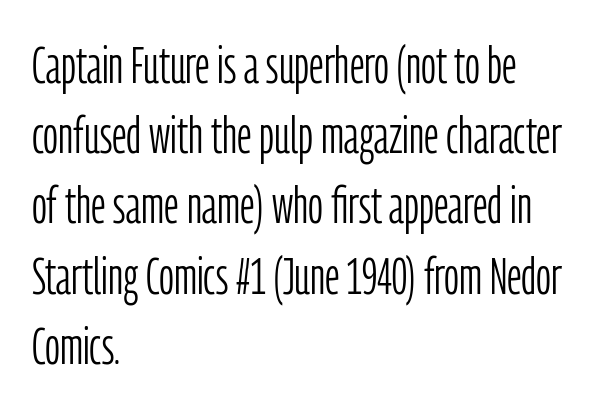
Q: Is the text bold? A: No.
Q: Is the text italic (slanted)? A: No, it is upright.
Q: Is the typeface a serif or a sans-serif typeface? A: Sans-serif.
Q: Is the text underlined? A: No.
Q: How is the paragraph aligned? A: Left-aligned.
Q: Is the spacing between letters normal or unusually wide? A: Normal.
Q: Is the spacing between lines tight, normal or loose? A: Normal.
Q: Width (condensed, normal, or wide)? A: Condensed.
Q: Stroke contrast? A: Low.
Q: x-height? A: Medium.
Q: Monospaced? A: No.
